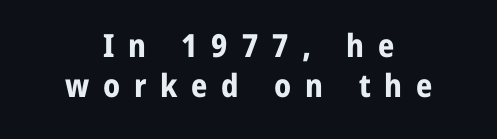
Q: Is the text bold? A: Yes.
Q: Is the text italic (slanted)? A: No, it is upright.
Q: Is the typeface a serif or a sans-serif typeface? A: Sans-serif.
Q: Is the text underlined? A: No.
Q: How is the paragraph aligned? A: Centered.
Q: Is the spacing between letters normal or unusually wide? A: Unusually wide.
Q: Width (condensed, normal, or wide)? A: Normal.
Q: Stroke contrast? A: Low.
Q: x-height? A: Medium.
Q: Monospaced? A: No.
